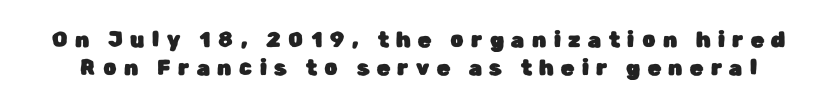
{"italic": "no", "underline": "no", "line_spacing": "normal", "line_spacing_ratio": 1.31, "letter_spacing": "wide", "letter_spacing_em": 0.36, "glyph_px": 21}
